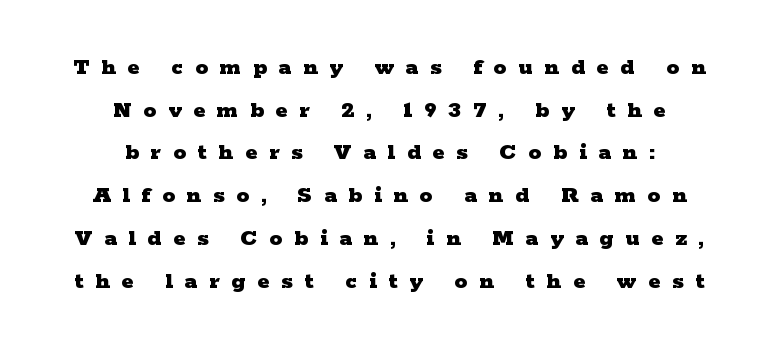
The image shows 25 px bold type, upright; set centered, line spacing 1.71x, unusually wide letter spacing (+0.48 em), not underlined.
